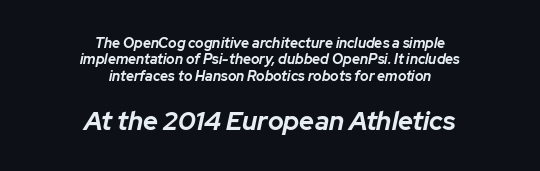
Q: Is the text bold? A: Yes.
Q: Is the text italic (slanted)? A: Yes, it leans right by about 12 degrees.
Q: Is the text underlined? A: No.
Q: How is the paragraph aligned? A: Centered.
Q: Is the spacing between letters normal or unusually wide? A: Normal.
Q: Which block of text is set in a larger size, the first (top) or the second (bottom)? A: The second (bottom) one.
